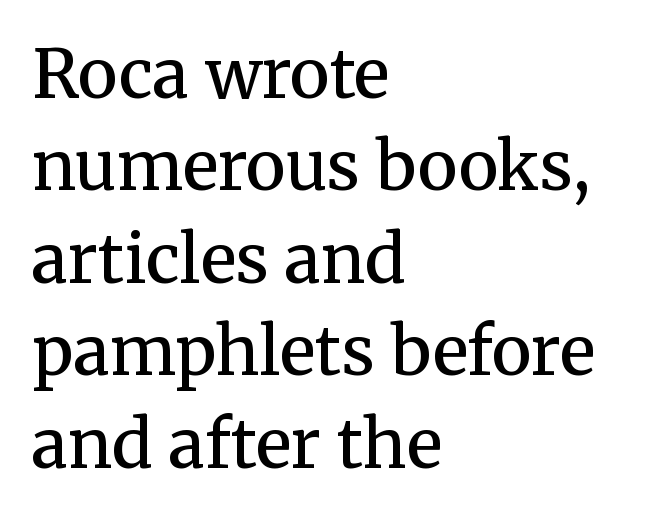
The image shows 67 px semibold serif type, upright; set left-aligned, normal line spacing (1.38x), normal letter spacing, not underlined; medium stroke contrast and a medium x-height.
